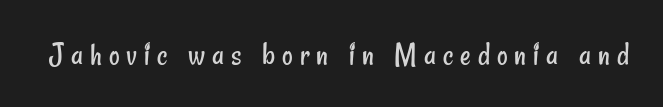
The image shows 33 px regular-weight, condensed sans-serif type; set unusually wide letter spacing (+0.21 em), not underlined; low stroke contrast and a small x-height.
